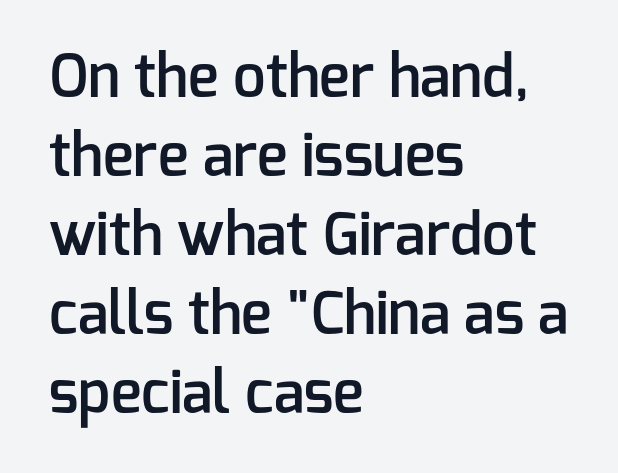
The image shows 58 px semibold sans-serif type, upright; set left-aligned, normal line spacing (1.36x), normal letter spacing, not underlined; low stroke contrast and a medium x-height.
